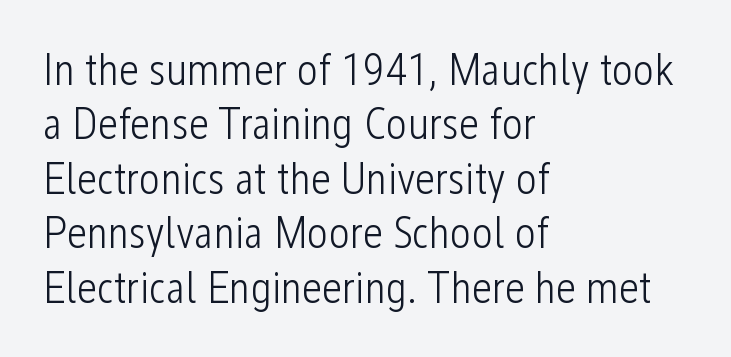
Nobody touched the tracking dial on this one. Does the lettering tilt? It doesn't — this is upright. Looks like regular typesetting: each glyph gets only the width it needs. If you drew a ruler down the left edge, every line would touch it. Descenders are the only things crossing below the line. The rendering shows plain stroke endings on the letterforms — a sans-serif design.
